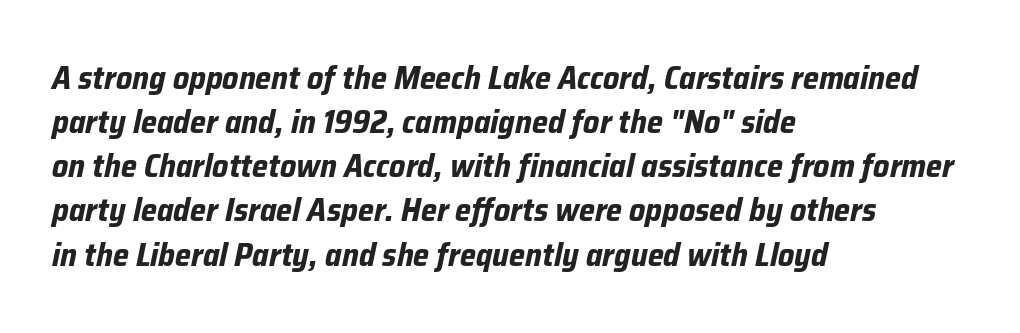
Q: Is the text bold? A: Yes.
Q: Is the text italic (slanted)? A: Yes, it leans right by about 12 degrees.
Q: Is the text underlined? A: No.
Q: How is the paragraph aligned? A: Left-aligned.
Q: Is the spacing between letters normal or unusually wide? A: Normal.
Q: Is the spacing between lines tight, normal or loose? A: Normal.
Q: Width (condensed, normal, or wide)? A: Normal.
Q: Stroke contrast? A: Low.
Q: x-height? A: Medium.
Q: Monospaced? A: No.
